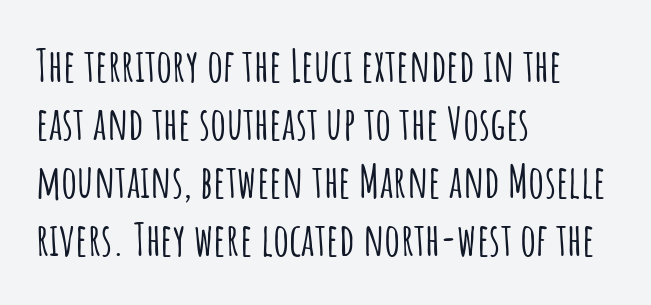
Q: Is the text italic (slanted)? A: No, it is upright.
Q: Is the typeface a serif or a sans-serif typeface? A: Sans-serif.
Q: Is the text underlined? A: No.
Q: How is the paragraph aligned? A: Left-aligned.
Q: Is the spacing between letters normal or unusually wide? A: Normal.
Q: Is the spacing between lines tight, normal or loose? A: Normal.
Q: Width (condensed, normal, or wide)? A: Condensed.
Q: Stroke contrast? A: Low.
Q: x-height? A: Large.
Q: Monospaced? A: No.
